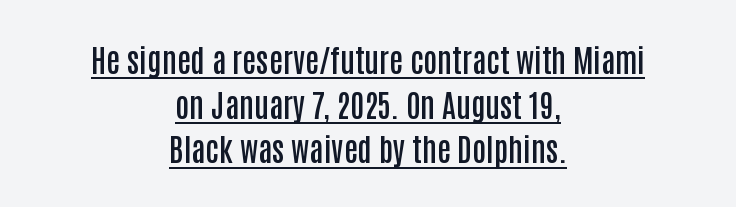
The image shows 31 px semibold, condensed sans-serif type, upright; set centered, normal line spacing (1.44x), normal letter spacing, underlined; low stroke contrast and a large x-height.
